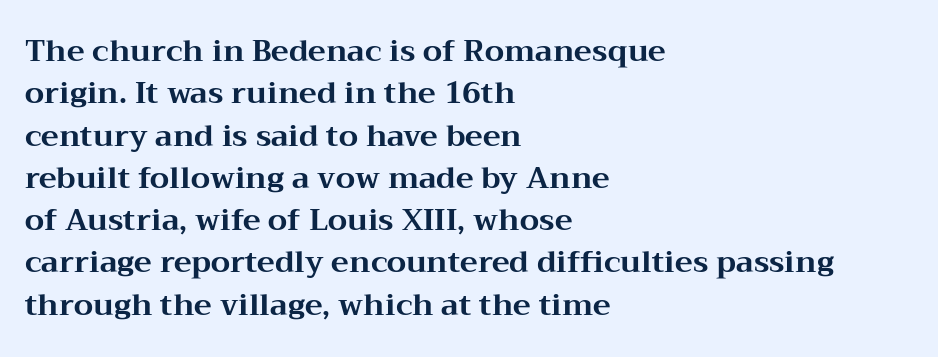
Q: Is the text bold? A: Yes.
Q: Is the text italic (slanted)? A: No, it is upright.
Q: Is the typeface a serif or a sans-serif typeface? A: Serif.
Q: Is the text underlined? A: No.
Q: How is the paragraph aligned? A: Left-aligned.
Q: Is the spacing between letters normal or unusually wide? A: Normal.
Q: Is the spacing between lines tight, normal or loose? A: Normal.
Q: Width (condensed, normal, or wide)? A: Wide.
Q: Stroke contrast? A: Medium.
Q: x-height? A: Medium.
Q: Monospaced? A: No.
